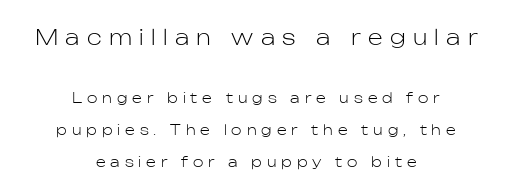
How would I describe the line gaps? Wide and relaxed. No word sits above an underline. Heaviness? Minimal to ordinary, like unemphasized prose. Does extra space separate the letters? Yes, quite a lot of it. The lettering holds an erect, upright posture throughout. Which margin do the lines hug? Neither — every line sits in the middle.
